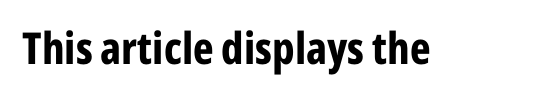
Q: Is the text bold? A: Yes.
Q: Is the text italic (slanted)? A: No, it is upright.
Q: Is the typeface a serif or a sans-serif typeface? A: Sans-serif.
Q: Is the text underlined? A: No.
Q: Is the spacing between letters normal or unusually wide? A: Normal.
Q: Width (condensed, normal, or wide)? A: Condensed.
Q: Stroke contrast? A: Low.
Q: x-height? A: Medium.
Q: Monospaced? A: No.
